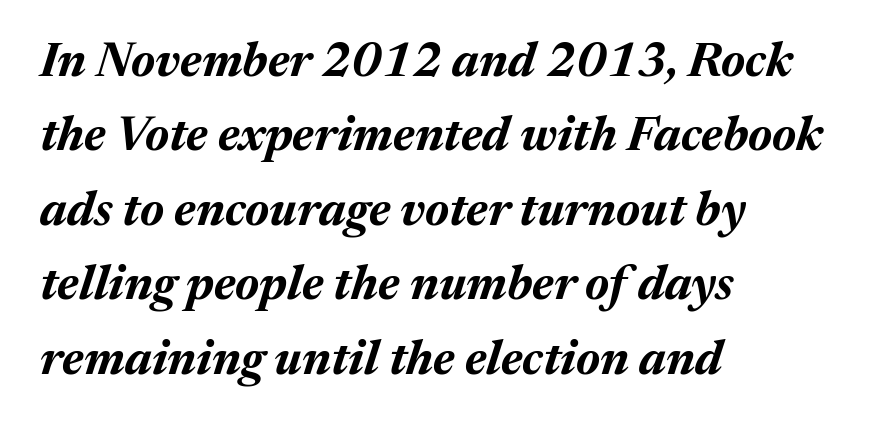
Q: Is the text bold? A: Yes.
Q: Is the text italic (slanted)? A: Yes, it leans right by about 17 degrees.
Q: Is the text underlined? A: No.
Q: How is the paragraph aligned? A: Left-aligned.
Q: Is the spacing between letters normal or unusually wide? A: Normal.
Q: Is the spacing between lines tight, normal or loose? A: Normal.
Q: Width (condensed, normal, or wide)? A: Normal.
Q: Stroke contrast? A: Medium.
Q: x-height? A: Medium.
Q: Monospaced? A: No.
